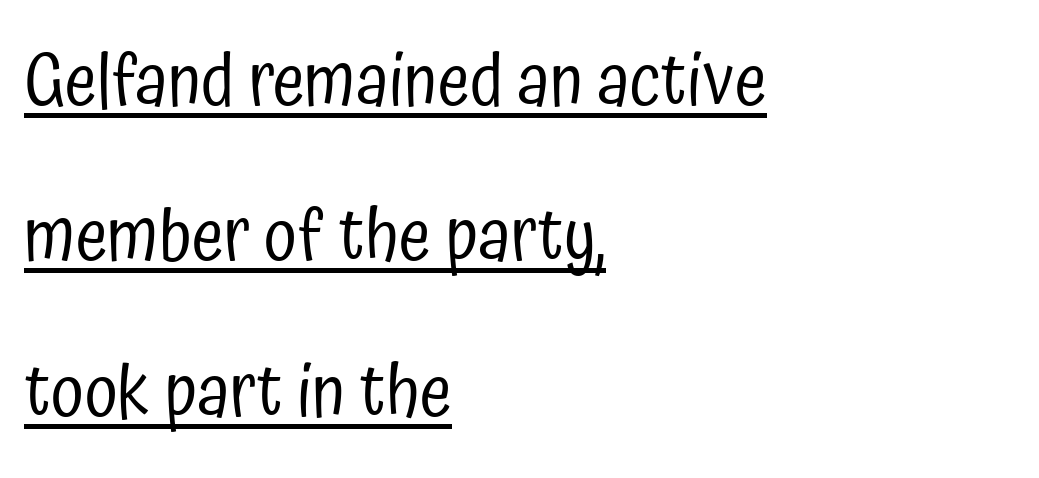
The horizontal fit of the characters is conventional and even. Every character sits straight up, as roman type does. Notice how the passage keeps a crisp vertical edge on the left only. Summary of weight: not heavy and not bold. Honestly, the rows look like they've been pulled way apart.
